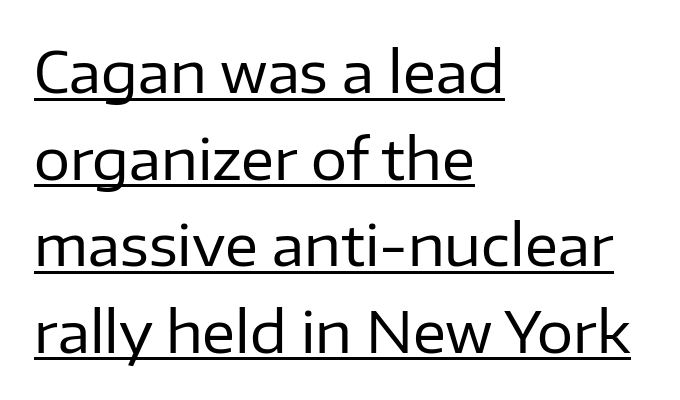
No chunkiness to these letters — they're not bold. The face used here appears with an underline applied. A typesetter would label this face a sans. The specimen reads as upright at a glance. What stands out about the letter spacing? Nothing — it is the standard amount. The ragged edge is on the right, which tells us the setting is flush left.
